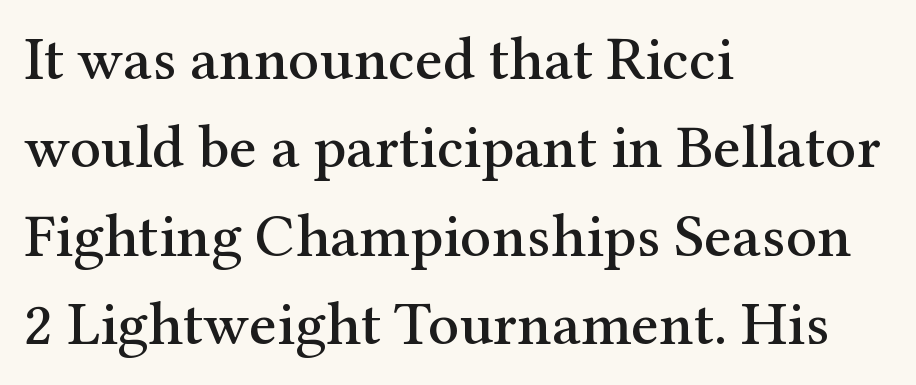
{"serif": "yes", "italic": "no", "width": "normal", "stroke_contrast": "medium", "x_height": "medium", "monospaced": "no", "underline": "no", "align": "left", "line_spacing": "normal", "line_spacing_ratio": 1.45, "letter_spacing": "normal", "letter_spacing_em": 0.0, "glyph_px": 61}
